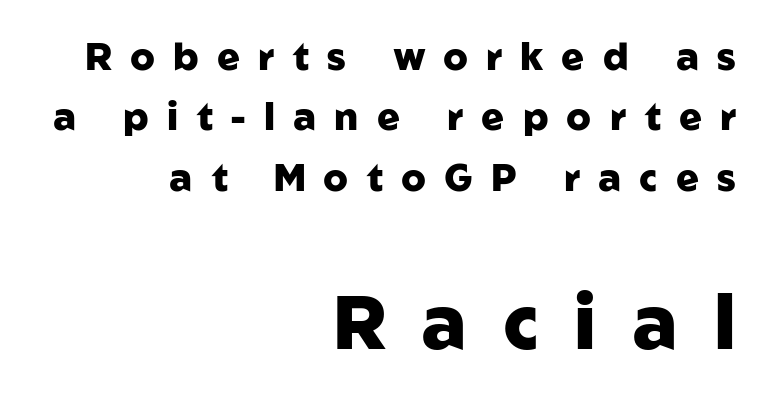
Q: Is the text bold? A: Yes.
Q: Is the text italic (slanted)? A: No, it is upright.
Q: Is the typeface a serif or a sans-serif typeface? A: Sans-serif.
Q: Is the text underlined? A: No.
Q: How is the paragraph aligned? A: Right-aligned.
Q: Is the spacing between letters normal or unusually wide? A: Unusually wide.
Q: Is the spacing between lines tight, normal or loose? A: Normal.
Q: Which block of text is set in a larger size, the first (top) or the second (bottom)? A: The second (bottom) one.
Q: Width (condensed, normal, or wide)? A: Normal.
Q: Stroke contrast? A: Low.
Q: x-height? A: Medium.
Q: Monospaced? A: No.
